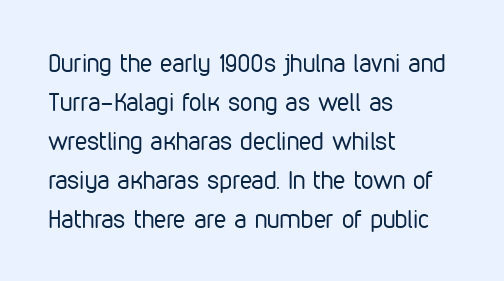
{"italic": "no", "bold": "no", "underline": "no", "align": "left", "line_spacing": "normal", "line_spacing_ratio": 1.56, "letter_spacing": "normal", "letter_spacing_em": 0.0, "glyph_px": 25}
